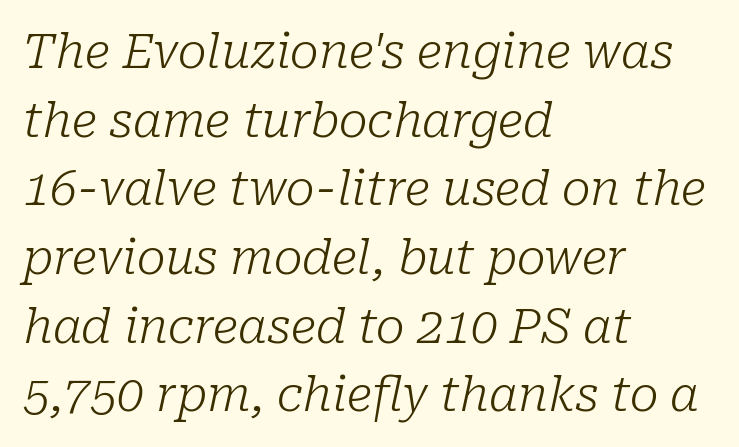
You can tell it's italic because the verticals aren't actually vertical. The letters sit at their default tracking, neither squeezed nor spread. The letterforms sit at book weight or below. Here the designer chose a conventional face with non-uniform glyph widths. Clear beneath every line of the passage. Whoever set this chose a conventional vertical rhythm.
